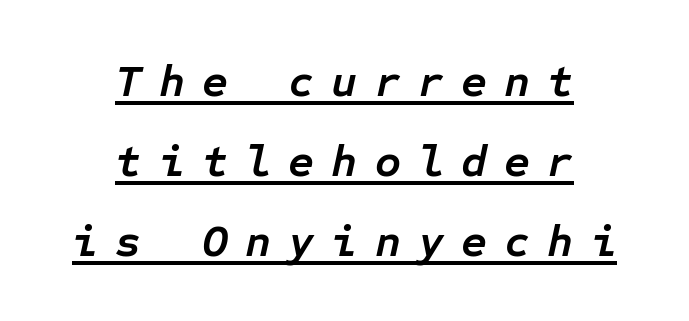
The image shows 45 px semibold type, italic (leaning right), monospaced; set centered, line spacing 1.78x, unusually wide letter spacing (+0.38 em), underlined; low stroke contrast and a medium x-height.
